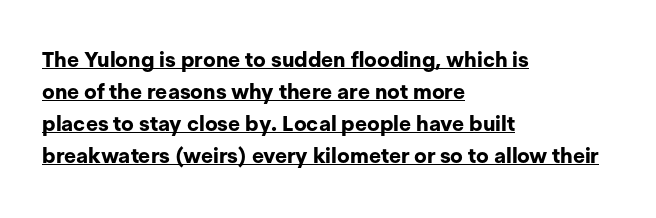
{"italic": "no", "bold": "yes", "underline": "yes", "align": "left", "line_spacing": "normal", "line_spacing_ratio": 1.53, "letter_spacing": "normal", "letter_spacing_em": 0.0, "glyph_px": 21}
